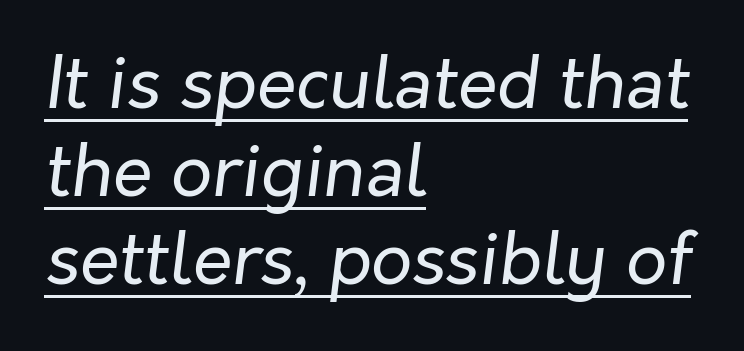
Q: Is the text bold? A: No.
Q: Is the text italic (slanted)? A: Yes, it leans right by about 7 degrees.
Q: Is the text underlined? A: Yes.
Q: How is the paragraph aligned? A: Left-aligned.
Q: Is the spacing between letters normal or unusually wide? A: Normal.
Q: Width (condensed, normal, or wide)? A: Normal.
Q: Stroke contrast? A: Low.
Q: x-height? A: Medium.
Q: Monospaced? A: No.
